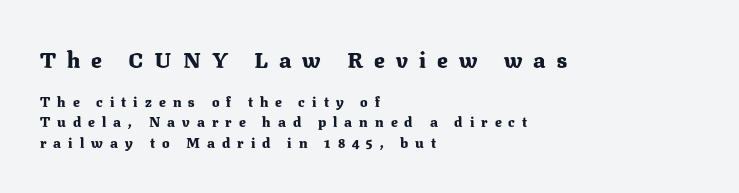
{"italic": "no", "bold": "yes", "underline": "no", "align": "left", "line_spacing": "normal", "line_spacing_ratio": 1.44, "letter_spacing": "wide", "letter_spacing_em": 0.5, "larger_block": "first", "size_ratio": 1.57, "glyph_px": 22}
